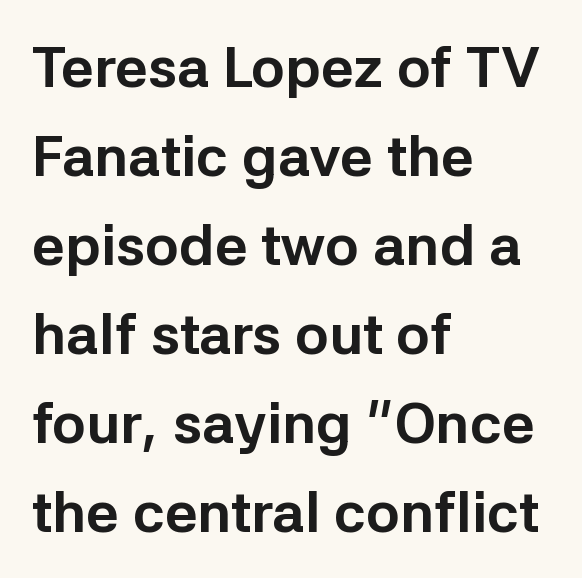
Observe the ordinary spacing: letters are neighbours, not strangers. The paragraph has a hard left edge and a soft right edge. Chunky letters — that's bold for sure. Style check: upright. The words here are not underlined. Does the type have serifs? No, each stem ends abruptly.
